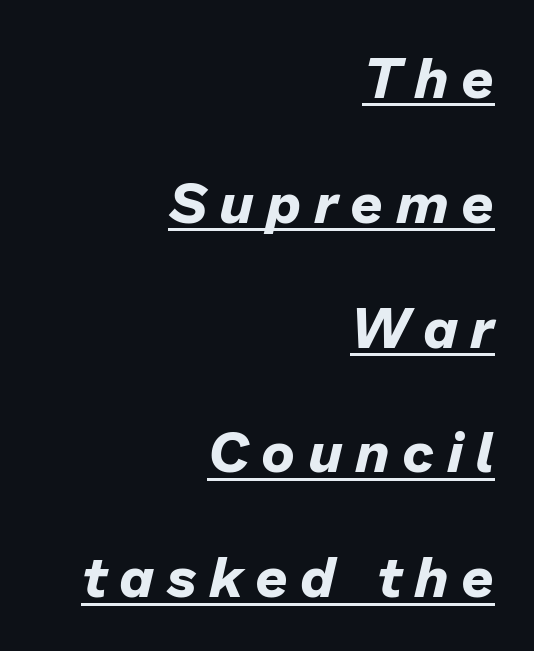
{"italic": "yes", "lean": "right", "slant_degrees": 13, "bold": "yes", "weight": "bold", "width": "normal", "stroke_contrast": "low", "x_height": "medium", "monospaced": "no", "underline": "yes", "align": "right", "line_spacing": "loose", "line_spacing_ratio": 2.19, "letter_spacing": "wide", "letter_spacing_em": 0.22, "glyph_px": 57}
